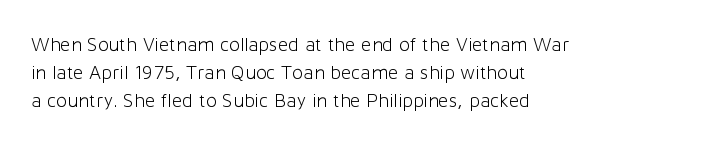
The image shows 20 px text type, upright; set left-aligned, normal line spacing (1.4x), normal letter spacing, not underlined.
